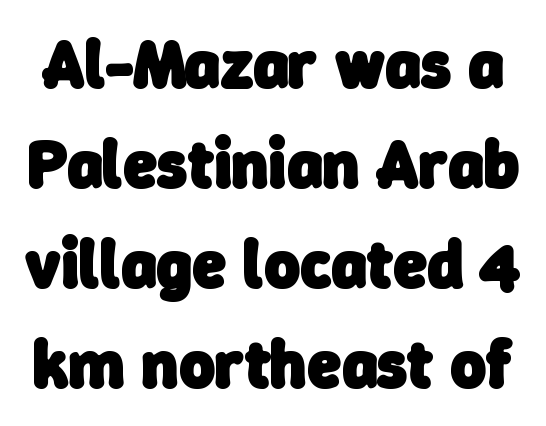
Q: Is the text bold? A: Yes.
Q: Is the typeface a serif or a sans-serif typeface? A: Sans-serif.
Q: Is the text underlined? A: No.
Q: Is the spacing between letters normal or unusually wide? A: Normal.
Q: Is the spacing between lines tight, normal or loose? A: Normal.
Q: Width (condensed, normal, or wide)? A: Normal.
Q: Stroke contrast? A: Low.
Q: x-height? A: Medium.
Q: Monospaced? A: No.
